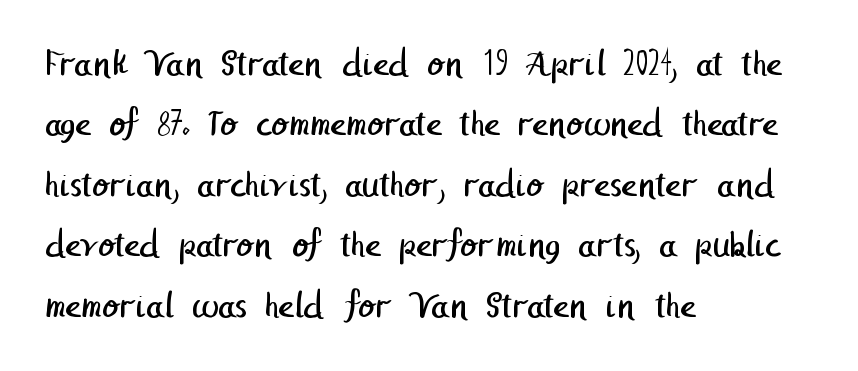
Q: Is the text bold? A: No.
Q: Is the typeface a serif or a sans-serif typeface? A: Sans-serif.
Q: Is the text underlined? A: No.
Q: How is the paragraph aligned? A: Left-aligned.
Q: Is the spacing between letters normal or unusually wide? A: Normal.
Q: Is the spacing between lines tight, normal or loose? A: Normal.
Q: Width (condensed, normal, or wide)? A: Normal.
Q: Stroke contrast? A: Low.
Q: x-height? A: Medium.
